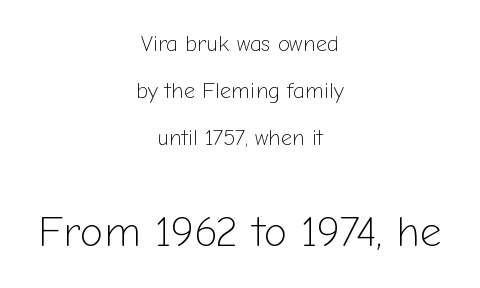
The image shows 43 px light sans-serif type, upright; set centered, loose line spacing (2.14x), normal letter spacing, not underlined; the second (bottom) block is 1.95x larger; low stroke contrast and a medium x-height.
